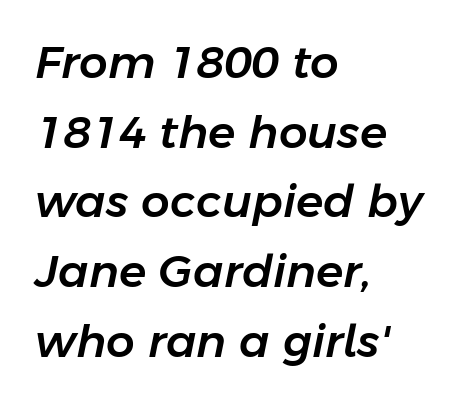
Q: Is the text italic (slanted)? A: Yes, it leans right by about 11 degrees.
Q: Is the text underlined? A: No.
Q: How is the paragraph aligned? A: Left-aligned.
Q: Is the spacing between letters normal or unusually wide? A: Normal.
Q: Is the spacing between lines tight, normal or loose? A: Normal.
Q: Width (condensed, normal, or wide)? A: Normal.
Q: Stroke contrast? A: Low.
Q: x-height? A: Medium.
Q: Monospaced? A: No.
